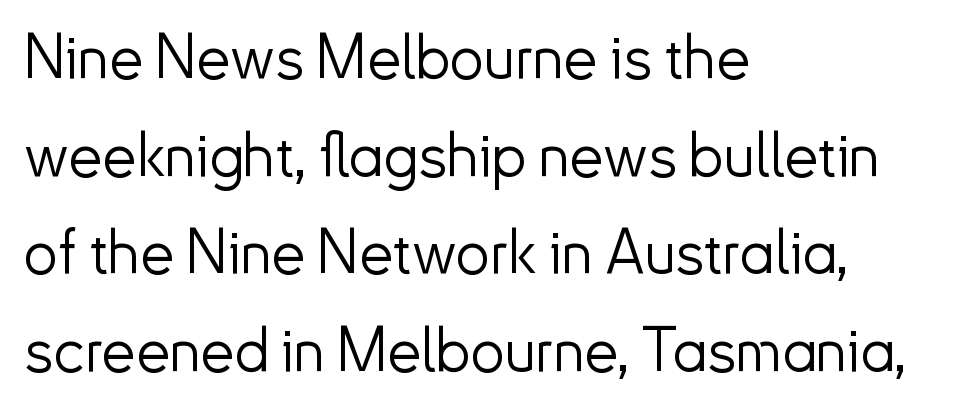
{"serif": "no", "italic": "no", "bold": "no", "weight": "light", "width": "normal", "stroke_contrast": "low", "x_height": "small", "monospaced": "no", "underline": "no", "align": "left", "line_spacing": "normal", "line_spacing_ratio": 1.6, "letter_spacing": "normal", "letter_spacing_em": 0.0, "glyph_px": 61}
